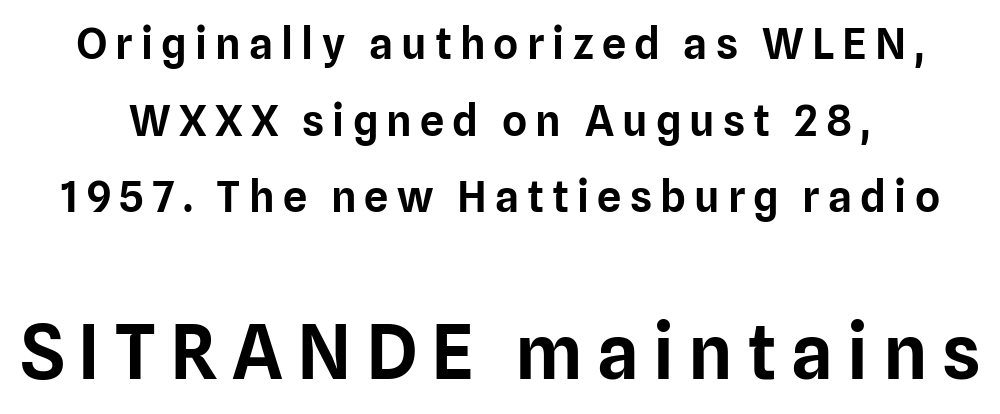
{"serif": "no", "italic": "no", "width": "normal", "stroke_contrast": "low", "x_height": "medium", "monospaced": "no", "underline": "no", "align": "center", "line_spacing_ratio": 1.78, "larger_block": "second", "size_ratio": 1.74, "glyph_px": 75}
